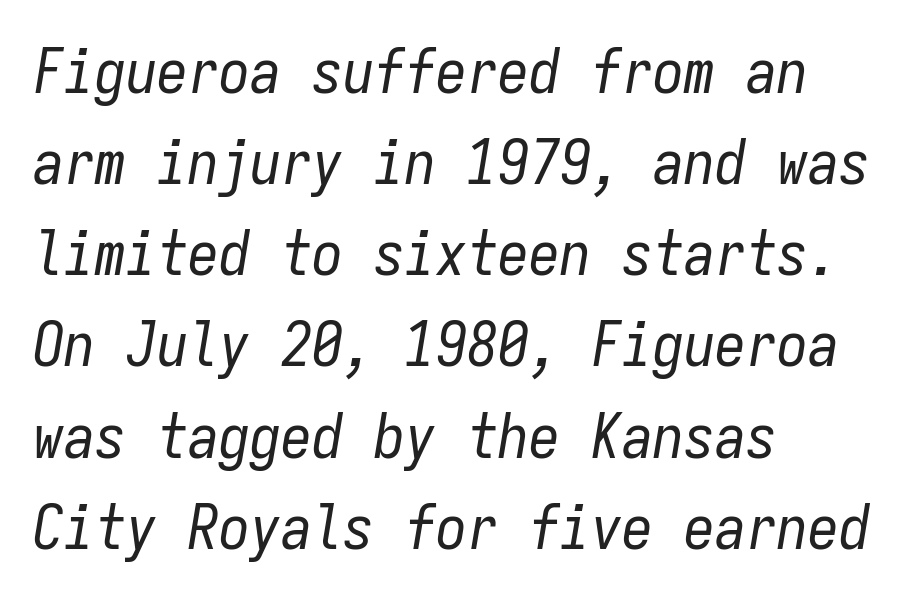
The image shows 62 px regular-weight, condensed type, italic (leaning right), monospaced; set left-aligned, normal line spacing (1.47x), normal letter spacing, not underlined; low stroke contrast and a medium x-height.
